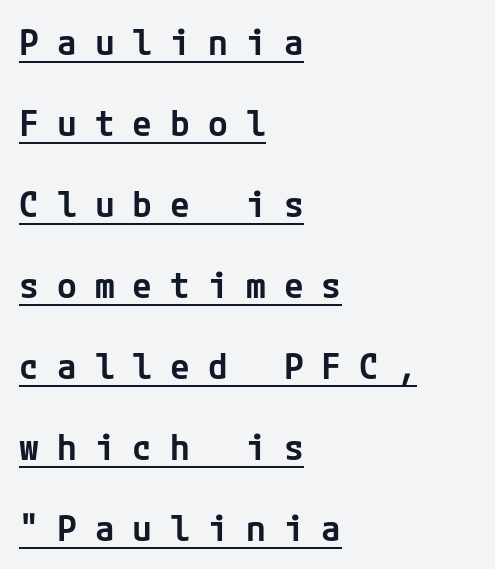
This sample is left-justified, so line endings fall wherever the words run out. This block would shrink considerably if given ordinary leading; it's expanded now. The rendering shows plain stroke endings on the letterforms — a sans-serif design. Loose tracking; the words dissolve into strings of separated letters.
